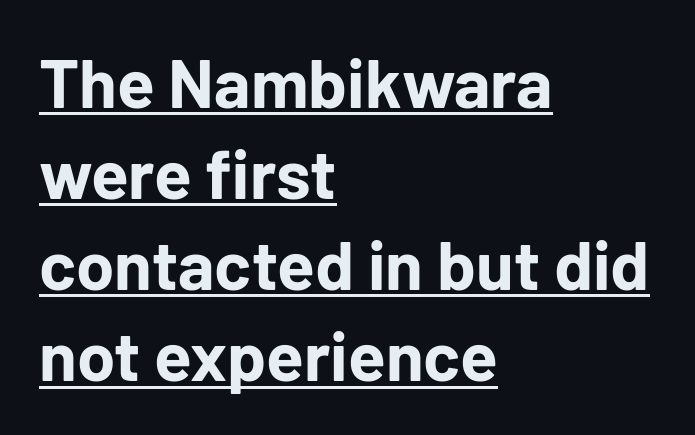
Q: Is the text bold? A: Yes.
Q: Is the text italic (slanted)? A: No, it is upright.
Q: Is the typeface a serif or a sans-serif typeface? A: Sans-serif.
Q: Is the text underlined? A: Yes.
Q: How is the paragraph aligned? A: Left-aligned.
Q: Is the spacing between letters normal or unusually wide? A: Normal.
Q: Is the spacing between lines tight, normal or loose? A: Normal.
Q: Width (condensed, normal, or wide)? A: Normal.
Q: Stroke contrast? A: Low.
Q: x-height? A: Medium.
Q: Monospaced? A: No.
